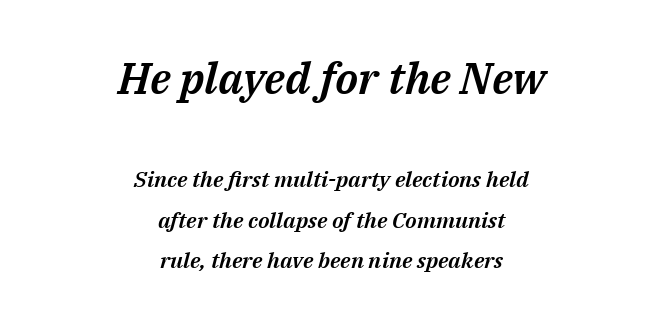
Q: Is the text italic (slanted)? A: Yes, it leans right by about 14 degrees.
Q: Is the text underlined? A: No.
Q: How is the paragraph aligned? A: Centered.
Q: Is the spacing between letters normal or unusually wide? A: Normal.
Q: Which block of text is set in a larger size, the first (top) or the second (bottom)? A: The first (top) one.
Q: Width (condensed, normal, or wide)? A: Normal.
Q: Stroke contrast? A: Medium.
Q: x-height? A: Medium.
Q: Monospaced? A: No.
